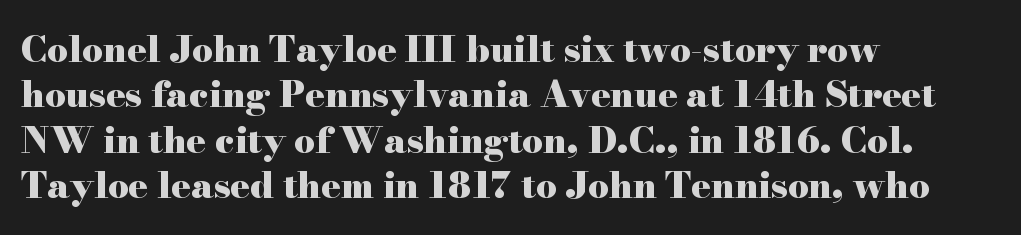
The image shows 36 px heavy, wide serif type, upright; set left-aligned, normal line spacing (1.26x), normal letter spacing, not underlined; high stroke contrast and a small x-height.
